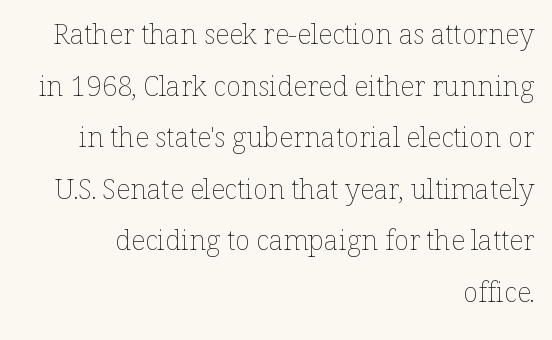
The letterforms sit shoulder to shoulder at normal distance. These lines are set flush right with a ragged left edge. A roman cut, with each character standing at attention. Plain, unruled lines of type. A typesetter would call this proportional, since set widths differ per character. These glyphs show unthickened strokes, regular width or finer.
